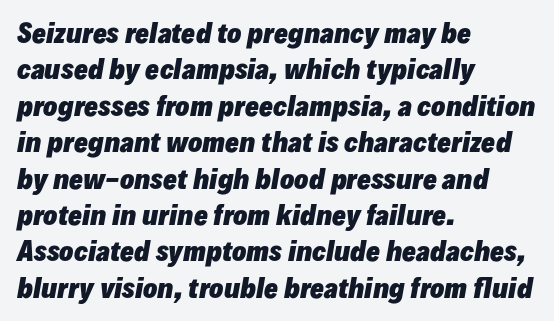
{"italic": "yes", "lean": "right", "slant_degrees": 10, "bold": "yes", "underline": "no", "align": "left", "line_spacing": "normal", "line_spacing_ratio": 1.4, "letter_spacing": "normal", "letter_spacing_em": 0.0, "glyph_px": 26}
